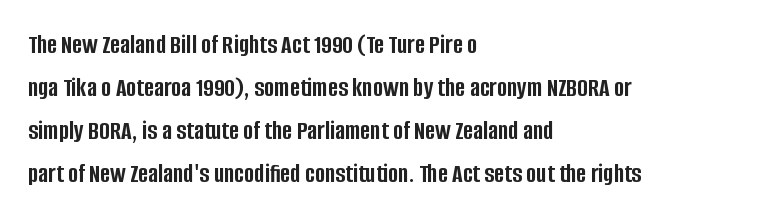
Typesetter's note: full bold, strokes at maximum text heaviness. Quick note: interline space is typical. Compared with a centered layout, this one pins lines to the left instead. Tall strokes in this sample are plumb rather than angled. The tracking reads as untouched default to a designer's eye. Has an underline been added? It has not.
